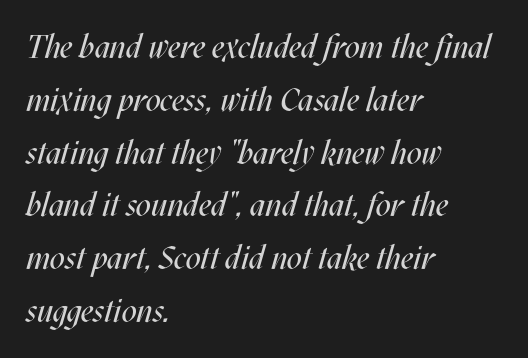
Q: Is the text bold? A: No.
Q: Is the text italic (slanted)? A: Yes, it leans right by about 17 degrees.
Q: Is the text underlined? A: No.
Q: How is the paragraph aligned? A: Left-aligned.
Q: Is the spacing between letters normal or unusually wide? A: Normal.
Q: Is the spacing between lines tight, normal or loose? A: Normal.
Q: Width (condensed, normal, or wide)? A: Condensed.
Q: Stroke contrast? A: Medium.
Q: x-height? A: Large.
Q: Monospaced? A: No.
